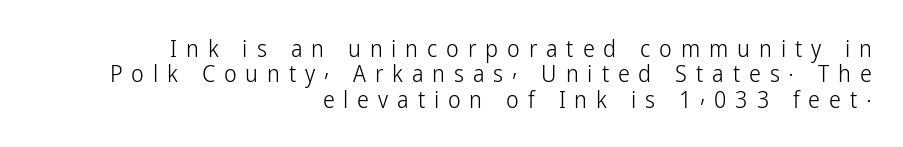
The image shows 24 px text type, upright; set right-aligned, tight line spacing (1.06x), unusually wide letter spacing (+0.37 em), not underlined.
